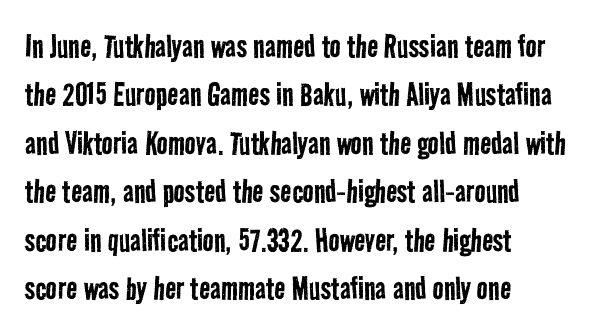
The image shows 37 px regular-weight, condensed sans-serif type; set left-aligned, normal line spacing (1.31x), normal letter spacing, not underlined; low stroke contrast and a medium x-height.
